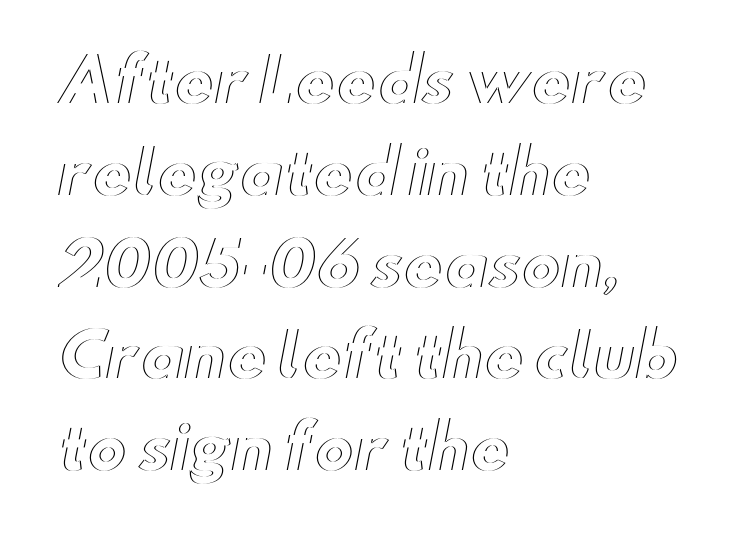
The image shows 60 px wide type; set left-aligned, normal line spacing (1.53x), normal letter spacing, not underlined; a small x-height.
